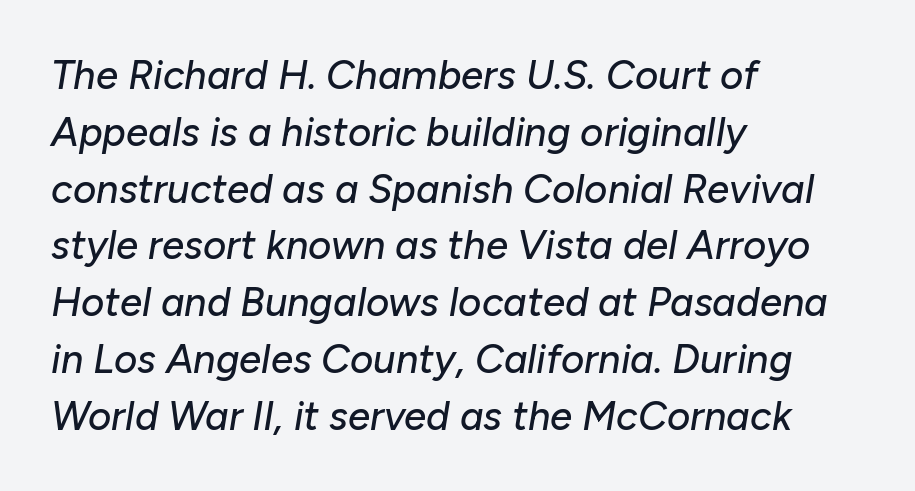
{"italic": "yes", "lean": "right", "slant_degrees": 10, "width": "normal", "stroke_contrast": "low", "x_height": "medium", "monospaced": "no", "underline": "no", "align": "left", "line_spacing": "normal", "line_spacing_ratio": 1.42, "letter_spacing": "normal", "letter_spacing_em": 0.0, "glyph_px": 40}
